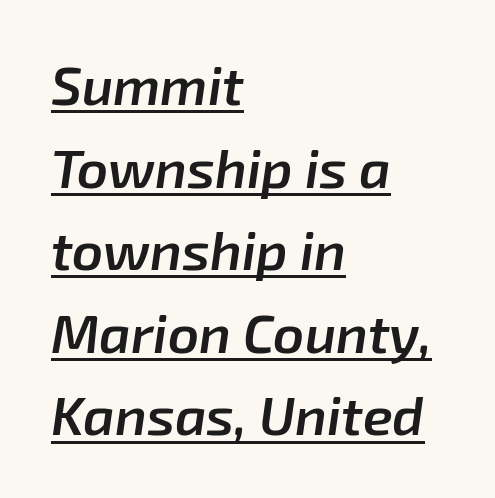
The image shows 54 px semibold type, italic (leaning right); set left-aligned, normal line spacing (1.53x), normal letter spacing, underlined; low stroke contrast and a medium x-height.
